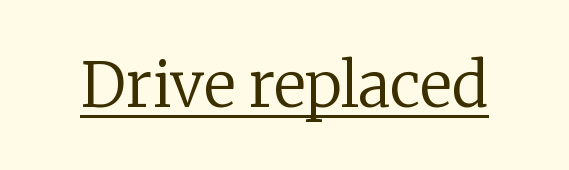
The image shows 61 px regular-weight serif type, upright; set normal letter spacing, underlined; low stroke contrast and a medium x-height.
